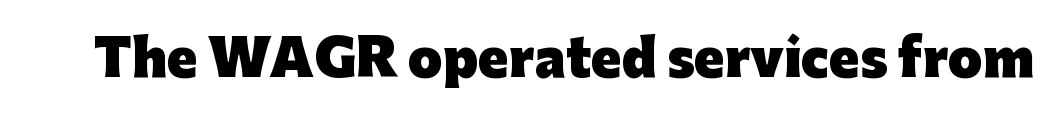
The image shows 50 px heavy sans-serif type, upright; set normal letter spacing, not underlined; low stroke contrast and a medium x-height.
